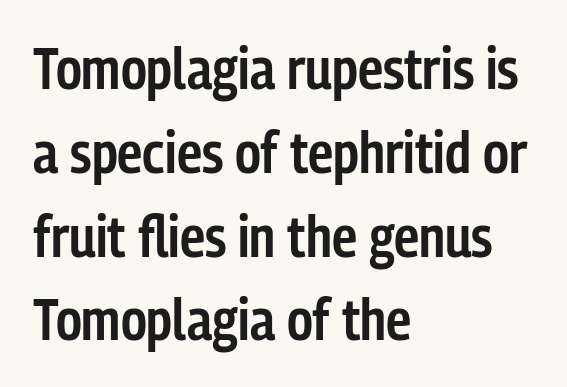
{"serif": "no", "italic": "no", "bold": "semi", "weight": "semibold", "width": "condensed", "stroke_contrast": "low", "x_height": "medium", "monospaced": "no", "underline": "no", "align": "left", "line_spacing": "normal", "line_spacing_ratio": 1.47, "letter_spacing": "normal", "letter_spacing_em": 0.0, "glyph_px": 57}
